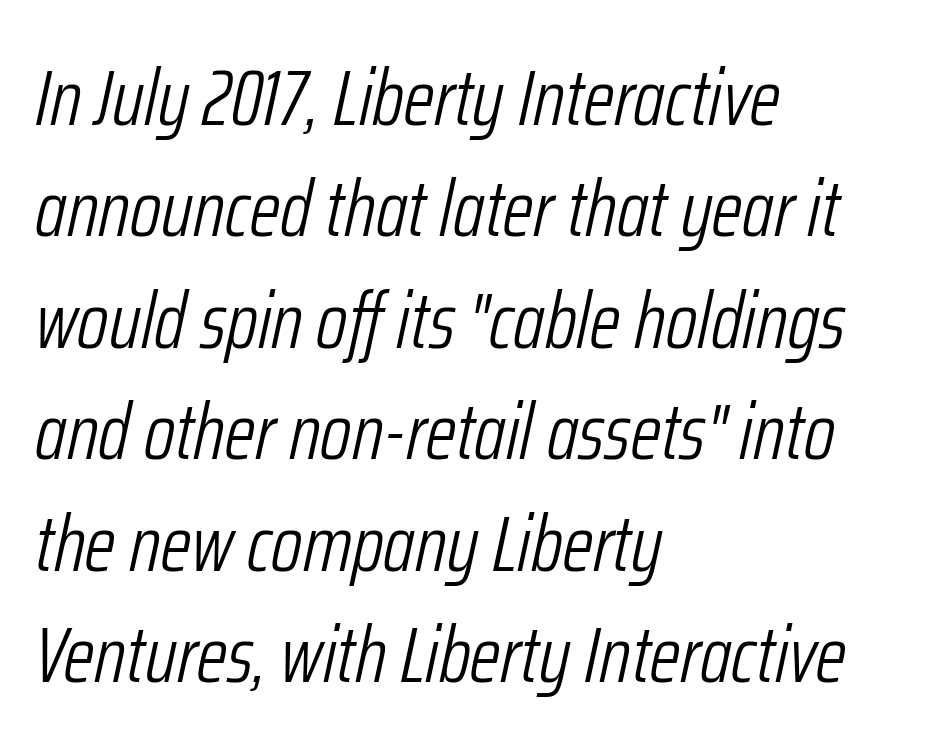
Q: Is the text bold? A: No.
Q: Is the text italic (slanted)? A: Yes, it leans right by about 12 degrees.
Q: Is the text underlined? A: No.
Q: How is the paragraph aligned? A: Left-aligned.
Q: Is the spacing between letters normal or unusually wide? A: Normal.
Q: Is the spacing between lines tight, normal or loose? A: Normal.
Q: Width (condensed, normal, or wide)? A: Condensed.
Q: Stroke contrast? A: Low.
Q: x-height? A: Medium.
Q: Monospaced? A: No.
